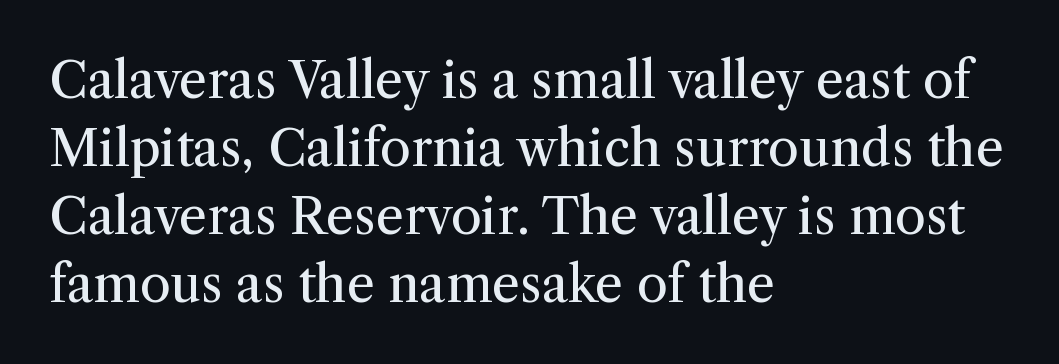
Classification — serif. Is this a fixed-width face? No — the glyphs have proportional, varying widths. Line starts are locked; line ends wander. If you drew a line through each stem, it would be perfectly vertical. The string is rendered with underlining switched off.
